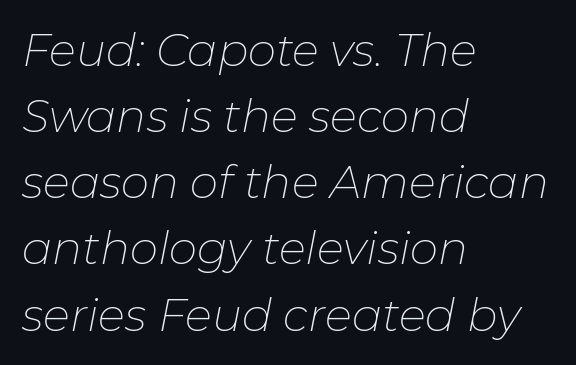
Q: Is the text bold? A: No.
Q: Is the text italic (slanted)? A: Yes, it leans right by about 11 degrees.
Q: Is the text underlined? A: No.
Q: How is the paragraph aligned? A: Left-aligned.
Q: Is the spacing between letters normal or unusually wide? A: Normal.
Q: Is the spacing between lines tight, normal or loose? A: Normal.
Q: Width (condensed, normal, or wide)? A: Normal.
Q: Stroke contrast? A: Low.
Q: x-height? A: Medium.
Q: Monospaced? A: No.
